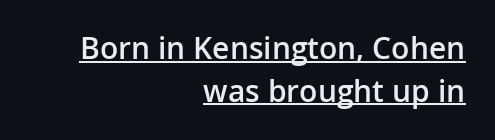
Q: Is the text bold? A: Semi-bold.
Q: Is the text italic (slanted)? A: No, it is upright.
Q: Is the typeface a serif or a sans-serif typeface? A: Sans-serif.
Q: Is the text underlined? A: Yes.
Q: How is the paragraph aligned? A: Right-aligned.
Q: Is the spacing between letters normal or unusually wide? A: Normal.
Q: Is the spacing between lines tight, normal or loose? A: Normal.
Q: Width (condensed, normal, or wide)? A: Normal.
Q: Stroke contrast? A: Low.
Q: x-height? A: Medium.
Q: Monospaced? A: No.
